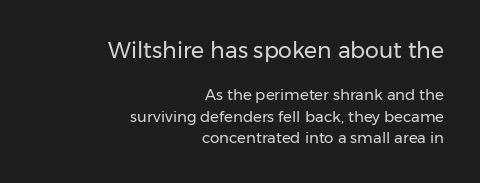
Caption: multi-line text, flush right, ragged left. The weight would be labelled regular, book, light, or lighter still. The typography opts for an upright posture over an oblique one. Lines of text with bare space underneath.
